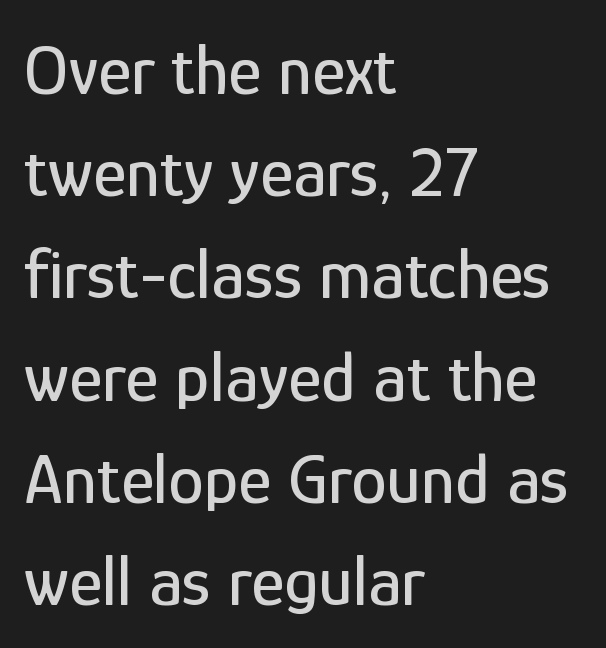
Q: Is the text italic (slanted)? A: No, it is upright.
Q: Is the typeface a serif or a sans-serif typeface? A: Sans-serif.
Q: Is the text underlined? A: No.
Q: How is the paragraph aligned? A: Left-aligned.
Q: Is the spacing between letters normal or unusually wide? A: Normal.
Q: Is the spacing between lines tight, normal or loose? A: Normal.
Q: Width (condensed, normal, or wide)? A: Condensed.
Q: Stroke contrast? A: Low.
Q: x-height? A: Medium.
Q: Monospaced? A: No.
